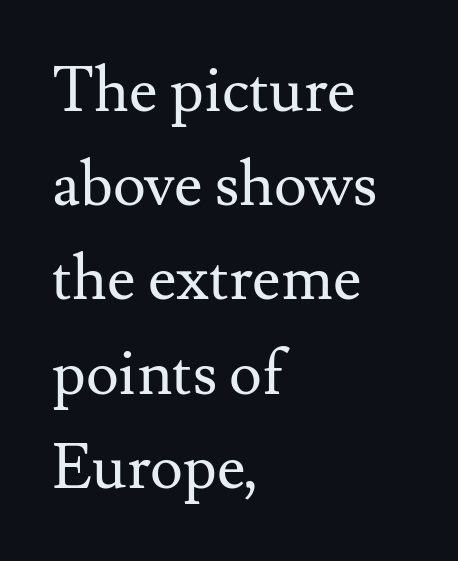
{"serif": "yes", "italic": "no", "bold": "no", "weight": "regular", "width": "normal", "stroke_contrast": "medium", "x_height": "small", "monospaced": "no", "underline": "no", "align": "left", "line_spacing": "normal", "line_spacing_ratio": 1.52, "letter_spacing": "normal", "letter_spacing_em": 0.0, "glyph_px": 62}
